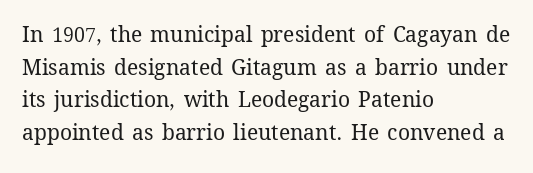
The axis of the letterforms is exactly vertical. Here the glyphs are tracked normally, forming tight word shapes. Descenders hang freely into open space. Line beginnings align vertically; line endings do not. The rows are spaced the way most documents space them.
